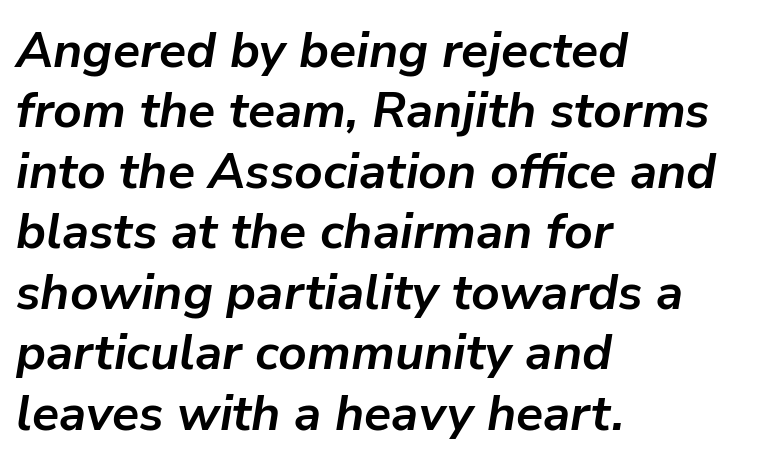
Q: Is the text bold? A: Yes.
Q: Is the text italic (slanted)? A: Yes, it leans right by about 9 degrees.
Q: Is the text underlined? A: No.
Q: How is the paragraph aligned? A: Left-aligned.
Q: Is the spacing between letters normal or unusually wide? A: Normal.
Q: Width (condensed, normal, or wide)? A: Normal.
Q: Stroke contrast? A: Low.
Q: x-height? A: Medium.
Q: Monospaced? A: No.
